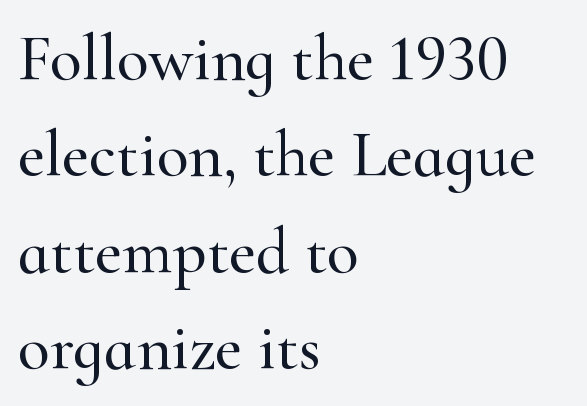
{"serif": "yes", "italic": "no", "width": "normal", "stroke_contrast": "high", "x_height": "small", "monospaced": "no", "underline": "no", "align": "left", "line_spacing": "normal", "line_spacing_ratio": 1.46, "letter_spacing": "normal", "letter_spacing_em": 0.0, "glyph_px": 66}
